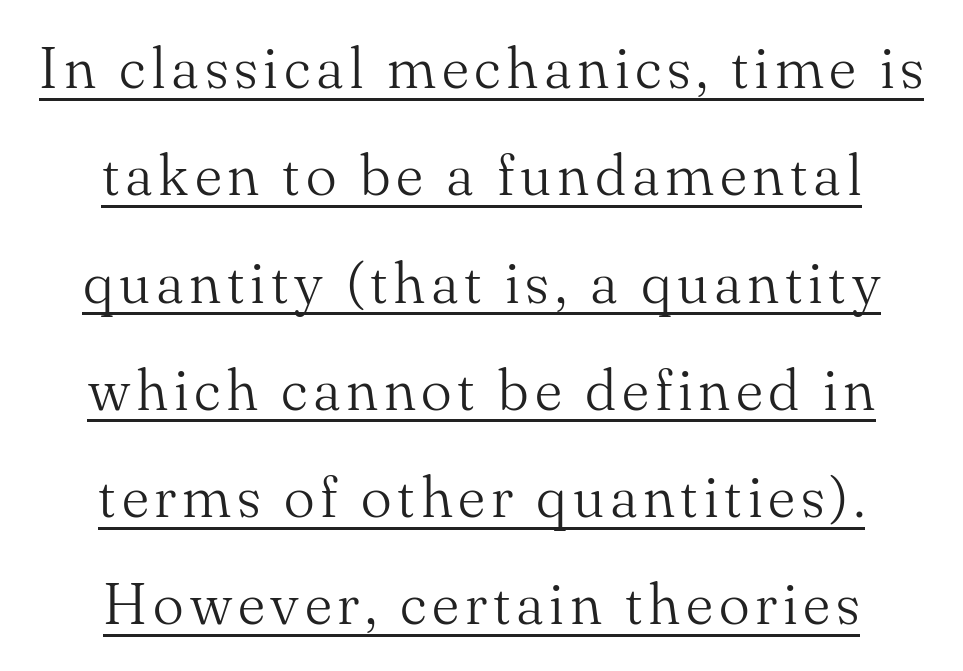
{"serif": "yes", "italic": "no", "bold": "no", "weight": "light", "width": "normal", "stroke_contrast": "medium", "x_height": "small", "monospaced": "no", "underline": "yes", "align": "center", "line_spacing_ratio": 1.85, "glyph_px": 58}
